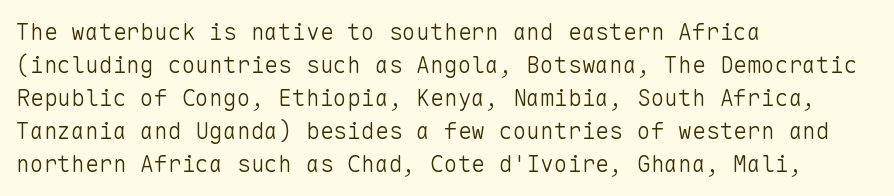
The image shows 23 px text type, upright; set left-aligned, normal line spacing (1.44x), normal letter spacing, not underlined.
